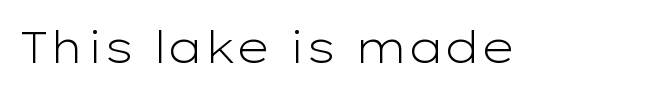
The image shows 44 px light, wide sans-serif type, upright; set normal letter spacing, not underlined; low stroke contrast and a medium x-height.
